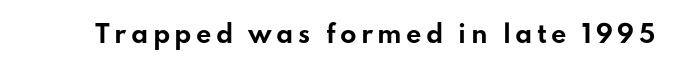
Q: Is the text bold? A: Yes.
Q: Is the text italic (slanted)? A: No, it is upright.
Q: Is the text underlined? A: No.
